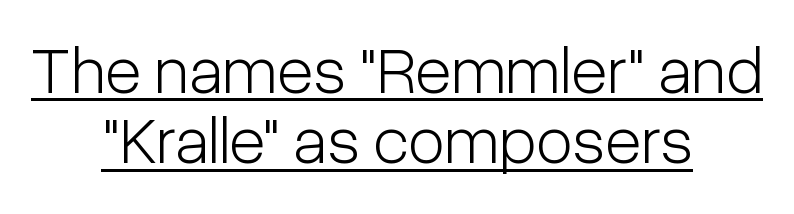
Is this a sans? Yes — the strokes have no serifs. This is roman type, the default non-slanted kind. The face used here is proportionally spaced, like ordinary book or web type. Nobody touched the tracking dial on this one. No letter is thick-stroked: the sample isn't bold. The rendering uses the underline text-decoration.
